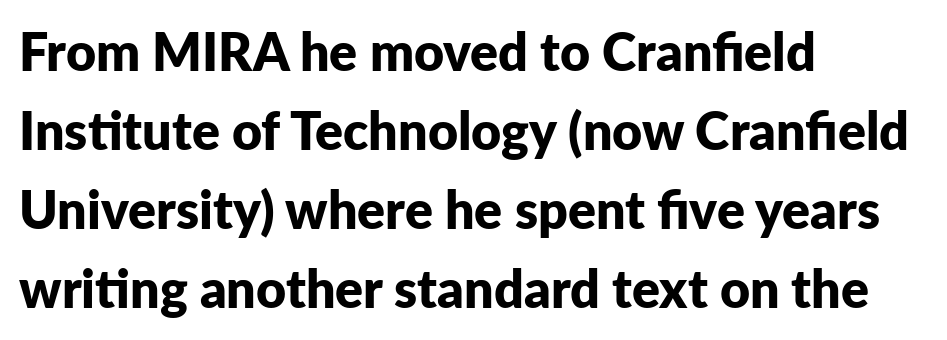
{"serif": "no", "italic": "no", "bold": "yes", "weight": "bold", "width": "normal", "stroke_contrast": "low", "x_height": "medium", "monospaced": "no", "underline": "no", "align": "left", "line_spacing": "normal", "line_spacing_ratio": 1.52, "letter_spacing": "normal", "letter_spacing_em": 0.0, "glyph_px": 52}
